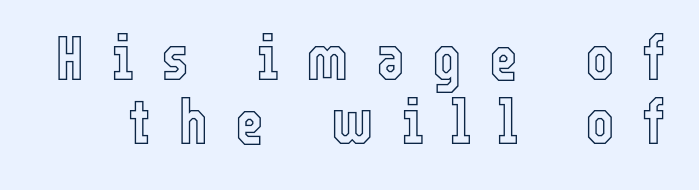
Q: Is the text italic (slanted)? A: No, it is upright.
Q: Is the text underlined? A: No.
Q: Is the spacing between letters normal or unusually wide? A: Unusually wide.
Q: Is the spacing between lines tight, normal or loose? A: Tight.
Q: Width (condensed, normal, or wide)? A: Condensed.
Q: x-height? A: Medium.
Q: Monospaced? A: No.
